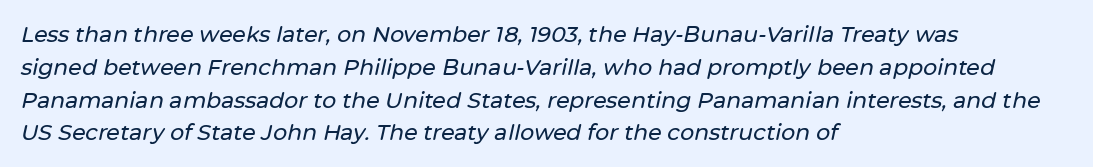
Short and long lines alike share a common starting point at left. Students, note that the glyphs here touch the page at normal intervals. Compared with ordinary roman type, these characters are visibly tilted. The line-height multiplier appears to be the usual default.
